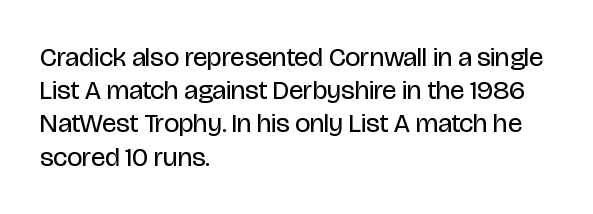
The zone under the glyphs is completely vacant. The passage is arranged the way most books set body copy — flush left. The type sits square on the baseline with zero lean. Weight: in the light-to-regular range. In terms of letterspacing, this is plain default setting.
